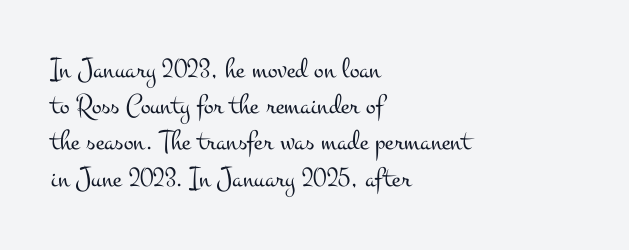
{"serif": "yes", "bold": "no", "weight": "light", "width": "wide", "stroke_contrast": "medium", "x_height": "small", "monospaced": "no", "underline": "no", "align": "left", "line_spacing": "normal", "line_spacing_ratio": 1.25, "letter_spacing": "normal", "letter_spacing_em": 0.0, "glyph_px": 29}
